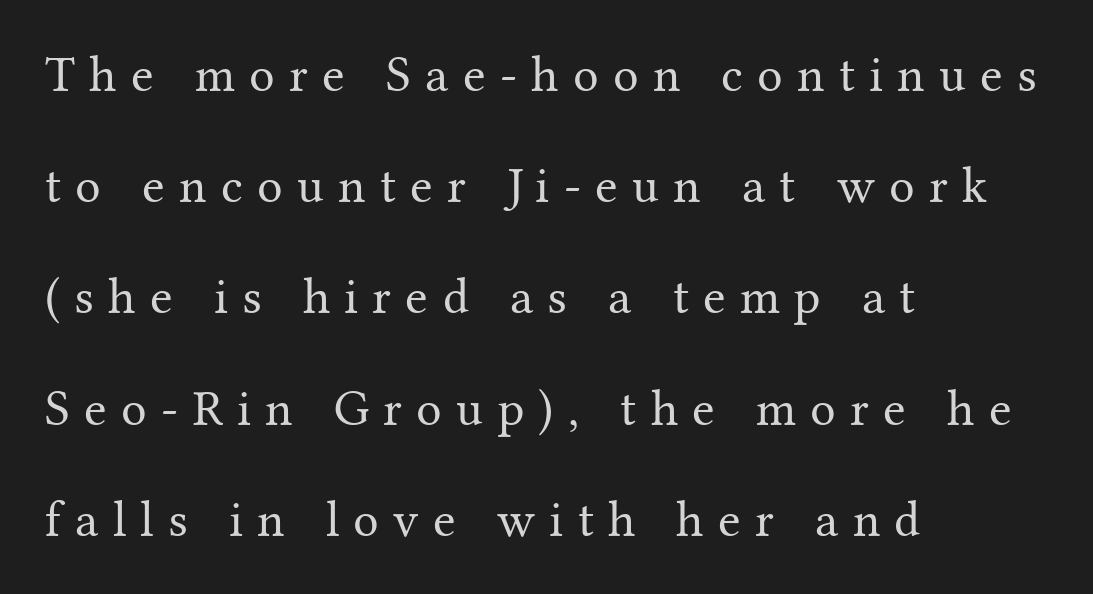
Q: Is the text bold? A: No.
Q: Is the text italic (slanted)? A: No, it is upright.
Q: Is the typeface a serif or a sans-serif typeface? A: Serif.
Q: Is the text underlined? A: No.
Q: How is the paragraph aligned? A: Left-aligned.
Q: Is the spacing between letters normal or unusually wide? A: Unusually wide.
Q: Is the spacing between lines tight, normal or loose? A: Loose.
Q: Width (condensed, normal, or wide)? A: Normal.
Q: Stroke contrast? A: Medium.
Q: x-height? A: Medium.
Q: Monospaced? A: No.
